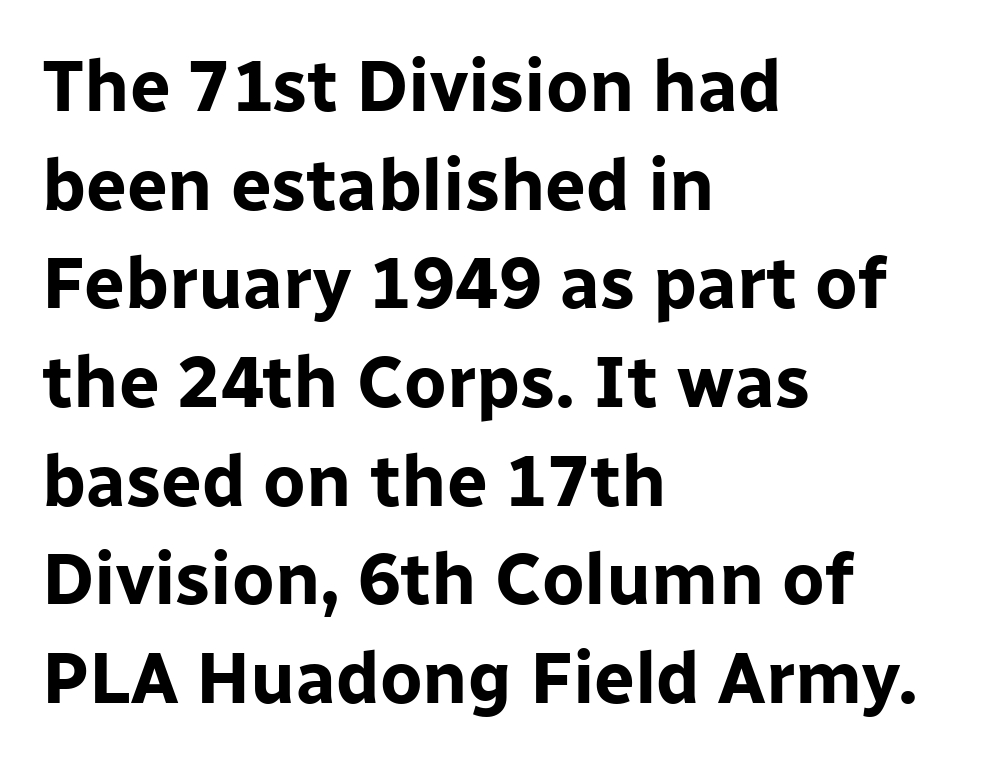
Each letter's strokes conclude bluntly, with no projecting serifs. The font's upright variant was chosen for this text. Note the varied advance widths — an 'i' is clearly narrower than an 'm'. Compared with a centered layout, this one pins lines to the left instead. The space beneath each line is pristine and unruled.
